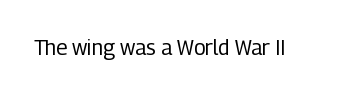
Q: Is the text bold? A: No.
Q: Is the text italic (slanted)? A: No, it is upright.
Q: Is the text underlined? A: No.
Q: Is the spacing between letters normal or unusually wide? A: Normal.
